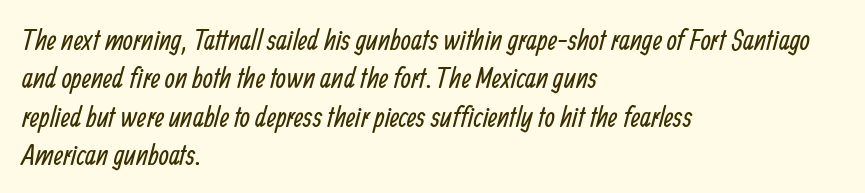
Tracking value appears to be zero — textbook default spacing. Which margin do the lines hug? The left one — the right edge is uneven. Check under the words: just untouched page. These lines are rendered in a variable-pitch font. I'd call this a sans setting — the letters go barefoot. The strokes are not fattened; the text isn't bold.
